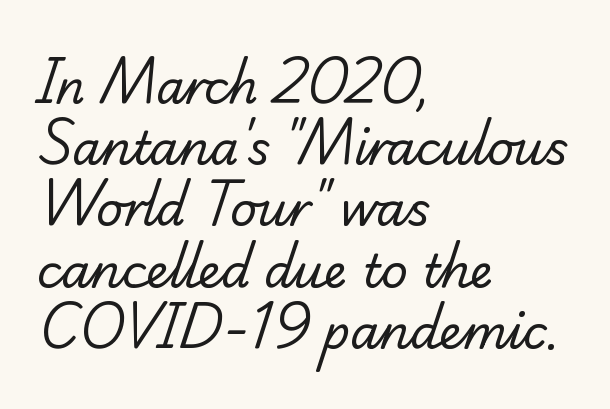
Q: Is the text bold? A: No.
Q: Is the typeface a serif or a sans-serif typeface? A: Serif.
Q: Is the text underlined? A: No.
Q: How is the paragraph aligned? A: Left-aligned.
Q: Is the spacing between letters normal or unusually wide? A: Normal.
Q: Is the spacing between lines tight, normal or loose? A: Normal.
Q: Width (condensed, normal, or wide)? A: Normal.
Q: Stroke contrast? A: Low.
Q: x-height? A: Small.
Q: Monospaced? A: No.
